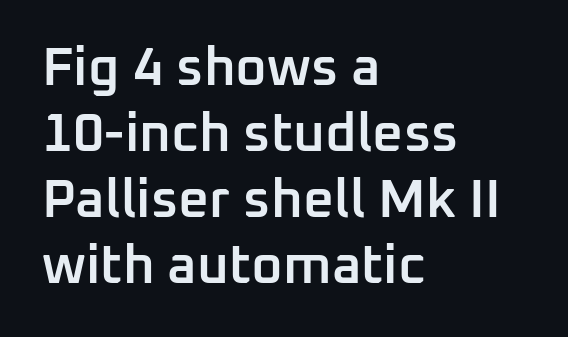
The glyphs in this specimen are sans serif. A classic flush-left, rag-right setting is used for this passage. Tall strokes in this sample are plumb rather than angled. A bit beefed up — I'd call it semibold rather than bold. Plain, unruled lines of type. Spacing between characters is what you'd get straight out of the box.
